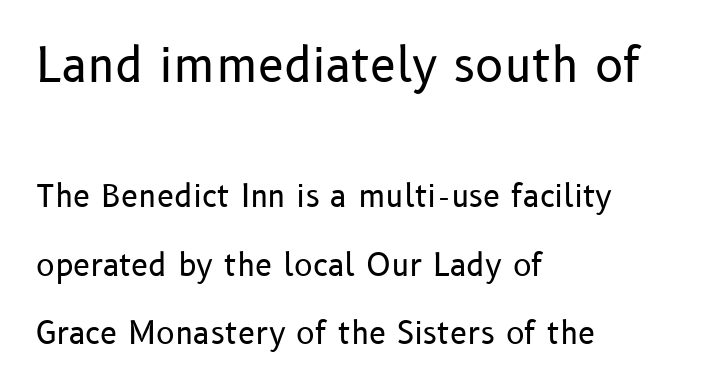
The image shows 47 px regular-weight sans-serif type, upright; set left-aligned, loose line spacing (2.21x), normal letter spacing, not underlined; the first (top) block is 1.52x larger; low stroke contrast and a medium x-height.
